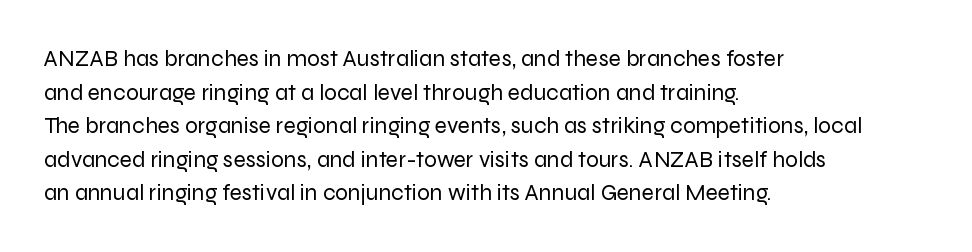
Q: Is the text bold? A: No.
Q: Is the text italic (slanted)? A: No, it is upright.
Q: Is the text underlined? A: No.
Q: How is the paragraph aligned? A: Left-aligned.
Q: Is the spacing between letters normal or unusually wide? A: Normal.
Q: Is the spacing between lines tight, normal or loose? A: Normal.
